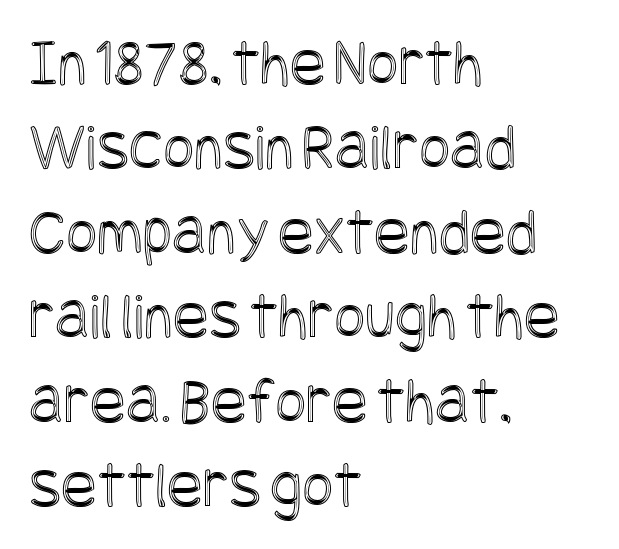
The block of text has a typical density, with ordinary space between rows. Between one letter and the next there's only the usual sliver of space. The letters stand upright; this is a roman face. A classic flush-left, rag-right setting is used for this passage. Words float on clear page, feet unadorned.
